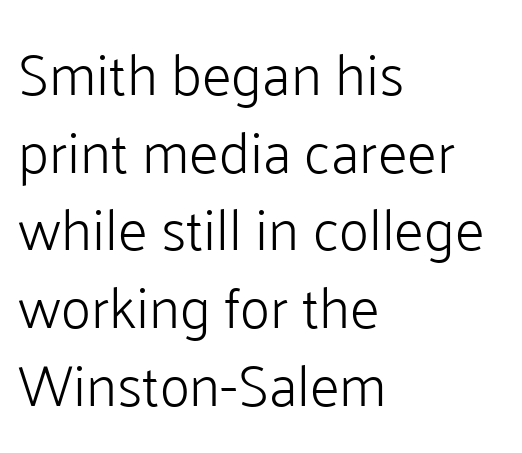
The image shows 58 px light sans-serif type, upright; set left-aligned, normal line spacing (1.34x), normal letter spacing, not underlined; low stroke contrast and a medium x-height.
